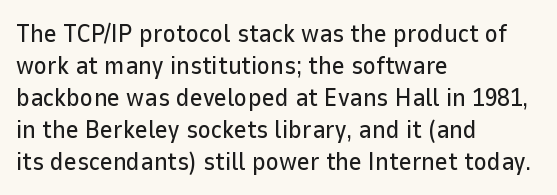
{"italic": "no", "underline": "no", "align": "left", "line_spacing": "normal", "line_spacing_ratio": 1.28, "letter_spacing": "normal", "letter_spacing_em": 0.0, "glyph_px": 25}
